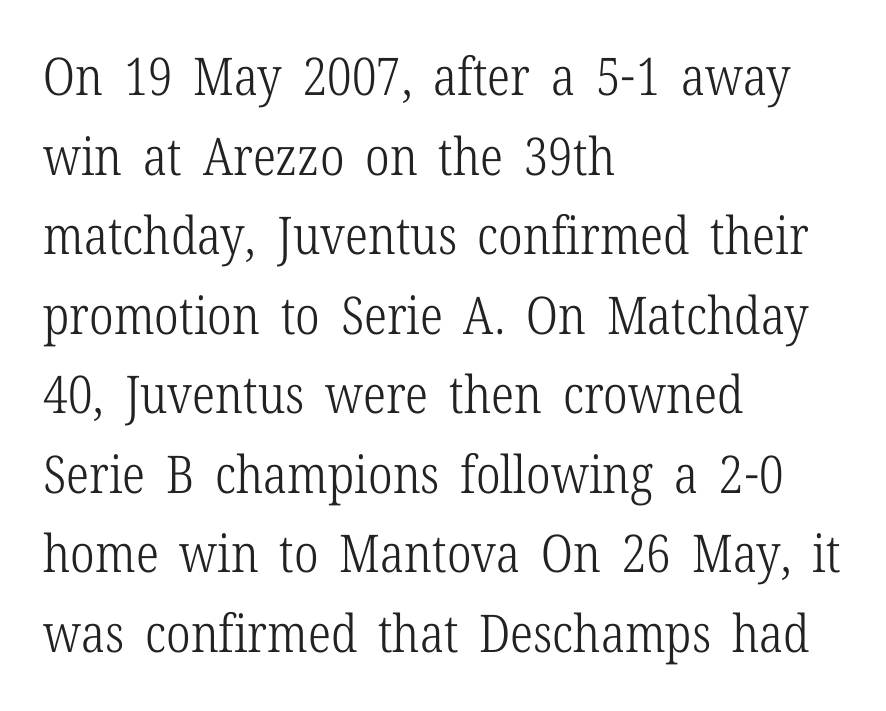
{"serif": "yes", "italic": "no", "bold": "no", "weight": "light", "width": "condensed", "stroke_contrast": "low", "x_height": "medium", "monospaced": "no", "underline": "no", "align": "left", "line_spacing": "normal", "line_spacing_ratio": 1.53, "letter_spacing": "normal", "letter_spacing_em": 0.0, "glyph_px": 52}
